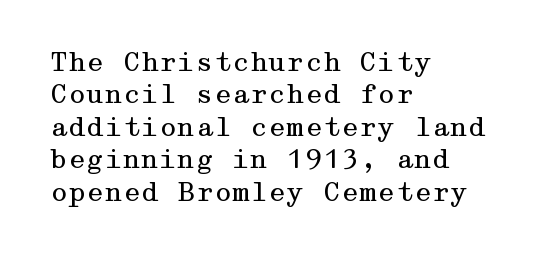
{"italic": "no", "bold": "no", "underline": "no", "align": "left", "line_spacing": "normal", "line_spacing_ratio": 1.25, "letter_spacing": "normal", "letter_spacing_em": 0.0, "glyph_px": 26}
